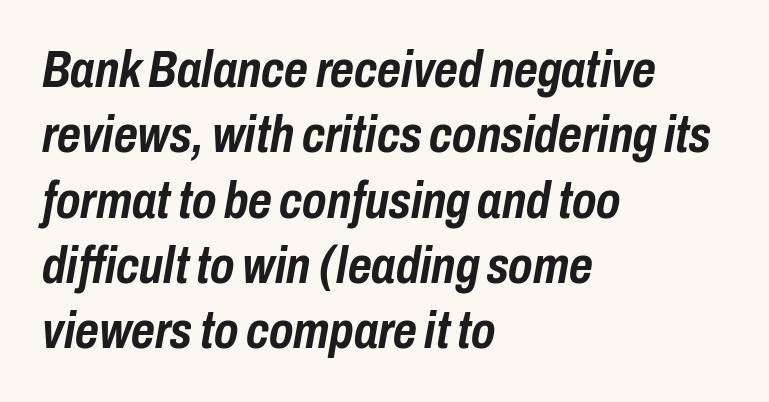
The image shows 51 px semibold, condensed type, italic (leaning right); set left-aligned, normal line spacing (1.28x), normal letter spacing, not underlined; low stroke contrast and a medium x-height.
